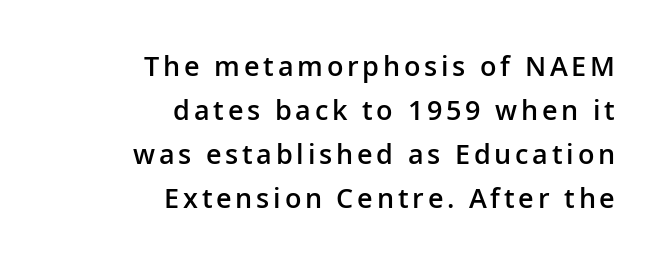
{"italic": "no", "bold": "semi", "underline": "no", "align": "right", "line_spacing": "normal", "line_spacing_ratio": 1.63, "glyph_px": 27}
